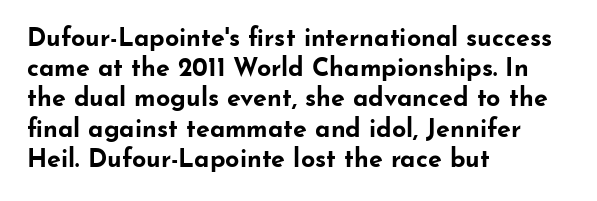
{"italic": "no", "bold": "yes", "underline": "no", "align": "left", "line_spacing_ratio": 1.21, "letter_spacing": "normal", "letter_spacing_em": 0.0, "glyph_px": 25}
